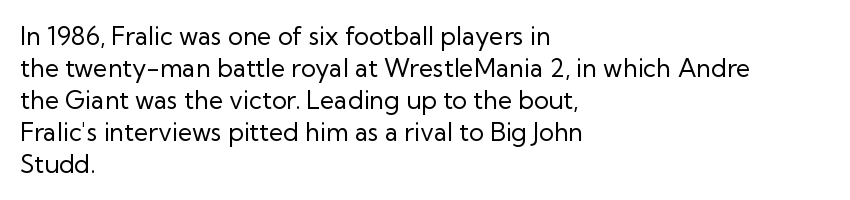
{"italic": "no", "bold": "no", "underline": "no", "align": "left", "line_spacing": "normal", "line_spacing_ratio": 1.28, "letter_spacing": "normal", "letter_spacing_em": 0.0, "glyph_px": 25}
